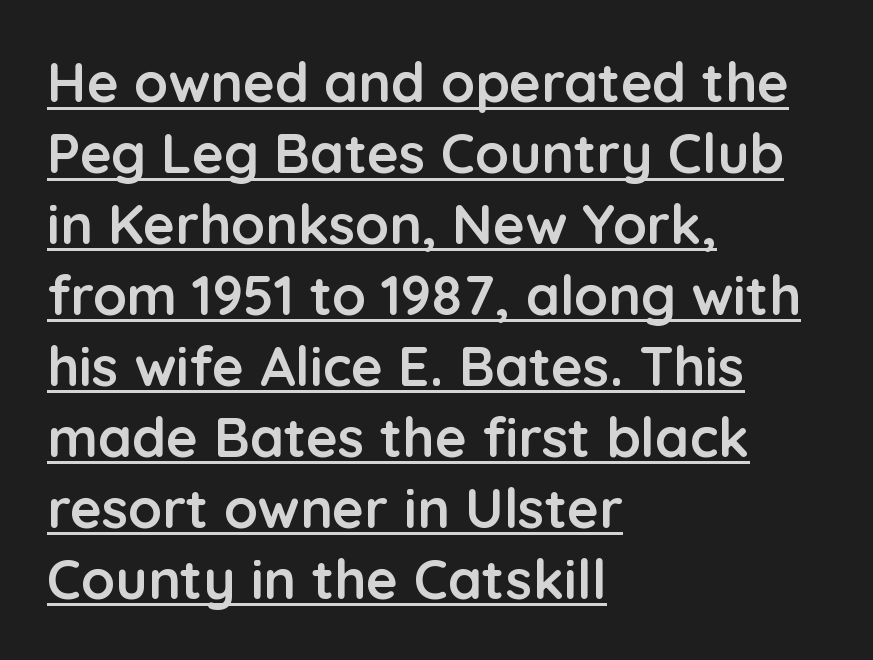
Q: Is the text bold? A: Yes.
Q: Is the text italic (slanted)? A: No, it is upright.
Q: Is the typeface a serif or a sans-serif typeface? A: Sans-serif.
Q: Is the text underlined? A: Yes.
Q: How is the paragraph aligned? A: Left-aligned.
Q: Is the spacing between letters normal or unusually wide? A: Normal.
Q: Is the spacing between lines tight, normal or loose? A: Normal.
Q: Width (condensed, normal, or wide)? A: Normal.
Q: Stroke contrast? A: Low.
Q: x-height? A: Medium.
Q: Monospaced? A: No.
